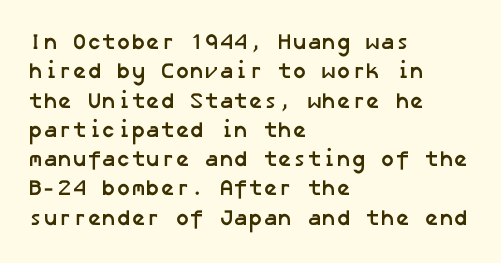
Regarding leading, the lines here are spaced in the standard way. One-word summary of the alignment: left. Honestly, the letter spacing is just normal — you wouldn't notice it. Clear beneath every line of the passage.
